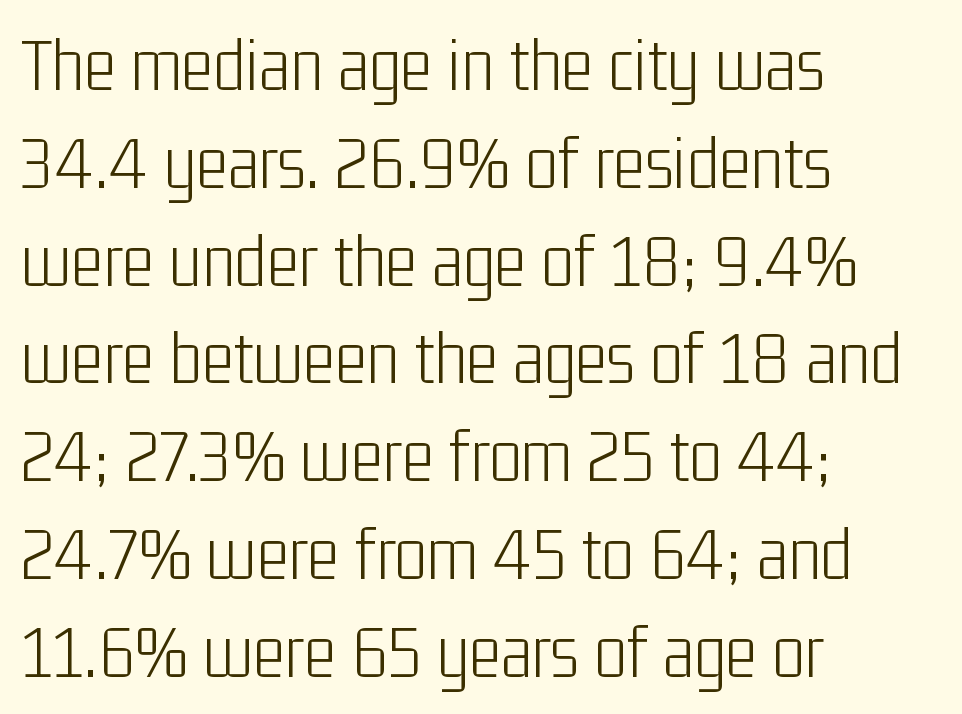
Q: Is the text bold? A: No.
Q: Is the text italic (slanted)? A: No, it is upright.
Q: Is the typeface a serif or a sans-serif typeface? A: Sans-serif.
Q: Is the text underlined? A: No.
Q: How is the paragraph aligned? A: Left-aligned.
Q: Is the spacing between letters normal or unusually wide? A: Normal.
Q: Is the spacing between lines tight, normal or loose? A: Normal.
Q: Width (condensed, normal, or wide)? A: Condensed.
Q: Stroke contrast? A: Low.
Q: x-height? A: Medium.
Q: Monospaced? A: No.
